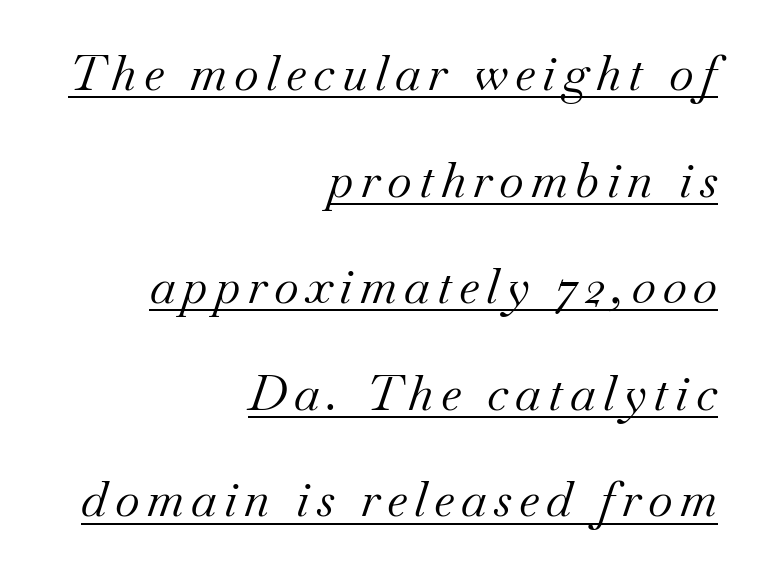
{"serif": "yes", "italic": "yes", "lean": "right", "slant_degrees": 18, "bold": "no", "weight": "regular", "width": "normal", "stroke_contrast": "medium", "x_height": "small", "monospaced": "no", "underline": "yes", "align": "right", "line_spacing": "loose", "line_spacing_ratio": 2.22, "glyph_px": 48}
